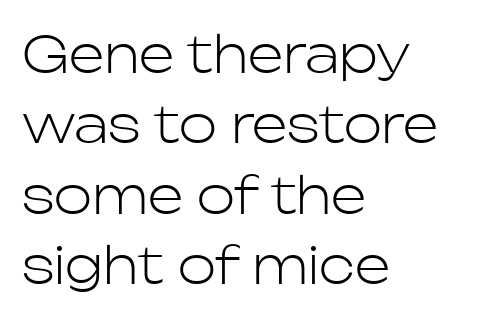
The image shows 51 px light sans-serif type, upright; set left-aligned, normal line spacing (1.38x), normal letter spacing, not underlined; low stroke contrast and a medium x-height.
